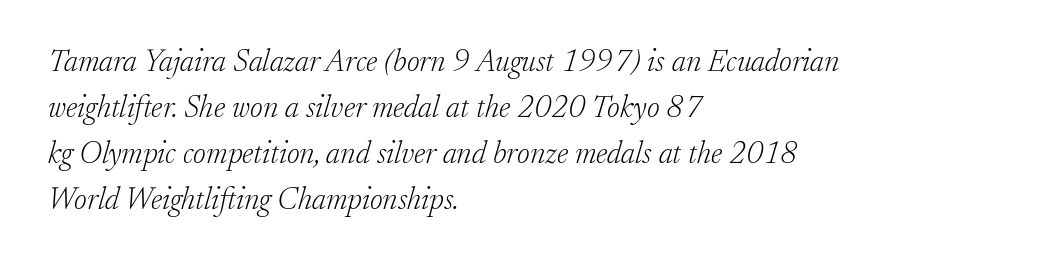
The image shows 31 px light serif type, italic (leaning right); set left-aligned, normal line spacing (1.48x), normal letter spacing, not underlined; low stroke contrast and a small x-height.
